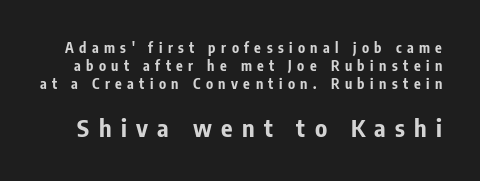
{"italic": "no", "bold": "yes", "underline": "no", "line_spacing": "normal", "line_spacing_ratio": 1.3, "letter_spacing": "wide", "letter_spacing_em": 0.39, "larger_block": "second", "size_ratio": 1.71, "glyph_px": 24}
